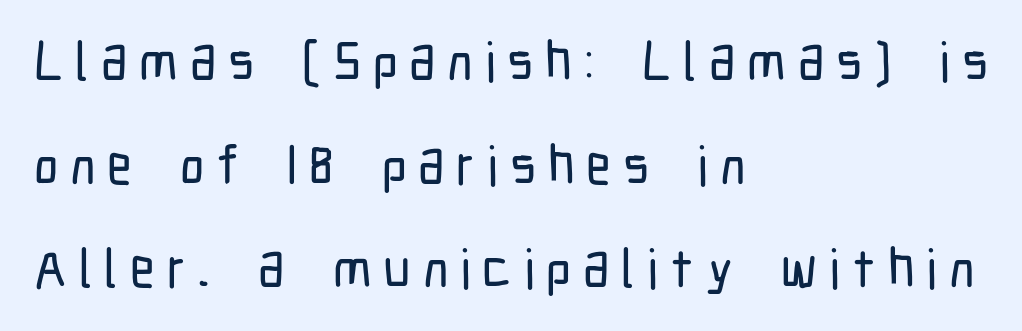
Q: Is the text italic (slanted)? A: No, it is upright.
Q: Is the typeface a serif or a sans-serif typeface? A: Sans-serif.
Q: Is the text underlined? A: No.
Q: How is the paragraph aligned? A: Left-aligned.
Q: Is the spacing between letters normal or unusually wide? A: Unusually wide.
Q: Is the spacing between lines tight, normal or loose? A: Loose.
Q: Width (condensed, normal, or wide)? A: Condensed.
Q: Stroke contrast? A: Low.
Q: x-height? A: Medium.
Q: Monospaced? A: No.
